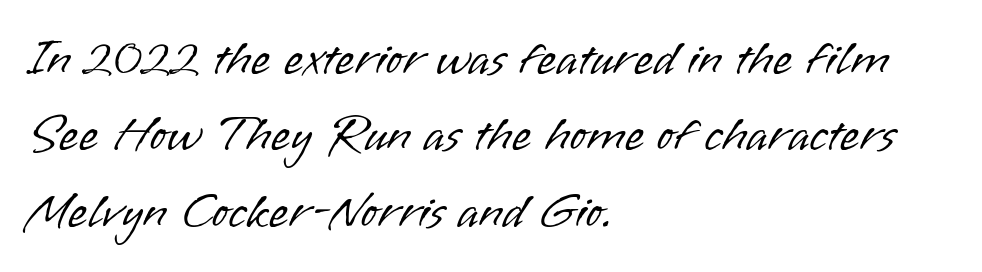
The image shows 50 px light sans-serif type; set left-aligned, normal line spacing (1.53x), normal letter spacing, not underlined; low stroke contrast and a small x-height.
